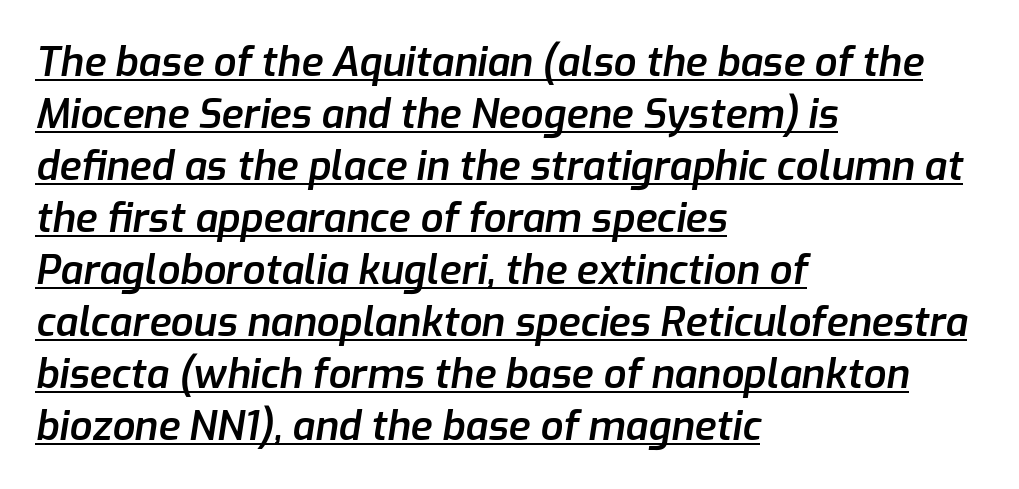
Check the space under the baseline: a stroke is drawn there. These lines are set flush left with a ragged right edge. Character widths vary here, with narrow letters taking less room than wide ones. In terms of posture, this sample is oblique. Interline gaps are of average width in this sample.
